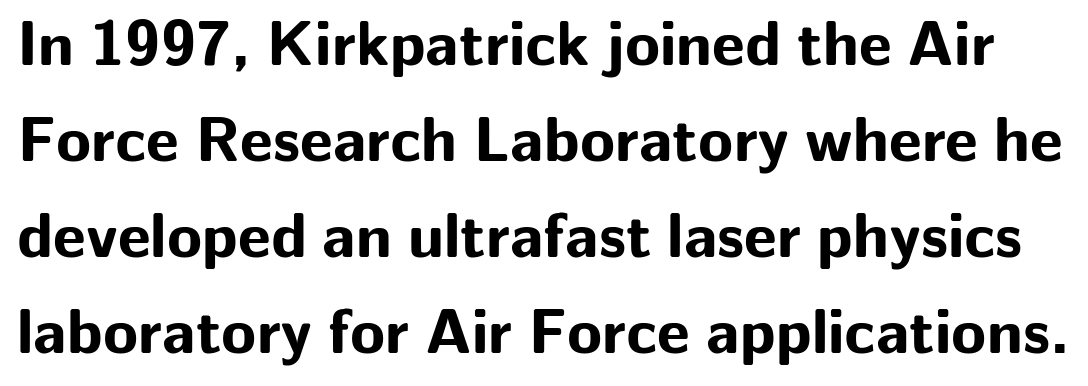
The passage shown is emphatically bold. Nothing unusual about the tracking: characters are spaced as the font intends. This rendering employs a face without finishing strokes, i.e., a sans-serif. The letters advance in unequal steps, a hallmark of proportional type. Rule under the text: the space is simply empty.
